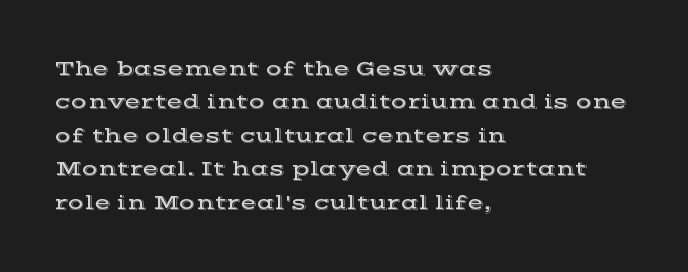
Nobody drew a line under any word here. A student would call this left alignment; a typographer would say flush left, rag right. Rendered with straight, roman letterforms. In terms of leading, this rendering sits right in the middle. Characters follow at the spacing the type designer built in.
